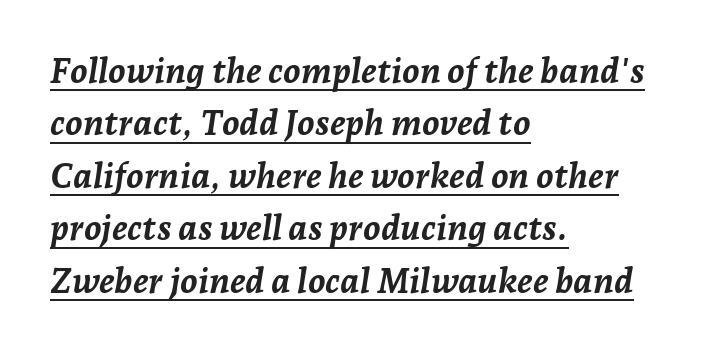
This rendering uses left alignment, leaving the right contour irregular. The rendering uses natural spacing where letterforms have individual widths. The tracking reads as untouched default to a designer's eye. A dark, heavy texture on the line: the type is bold. The rendered words wear a rule along their underside.
